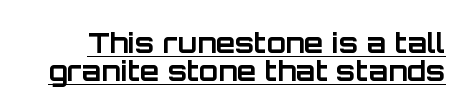
The image shows 28 px bold sans-serif type, upright; set tight line spacing (1.0x), normal letter spacing, underlined; low stroke contrast and a large x-height.
